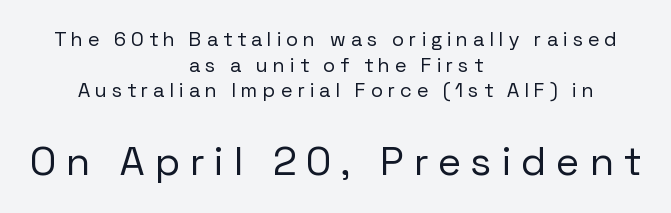
This sample uses an upright cut, with every glyph sitting square on the baseline. Note: smaller setting up top, larger setting below. Any mark beneath the type? The region is blank. No extra ink here — the face is not bold.
